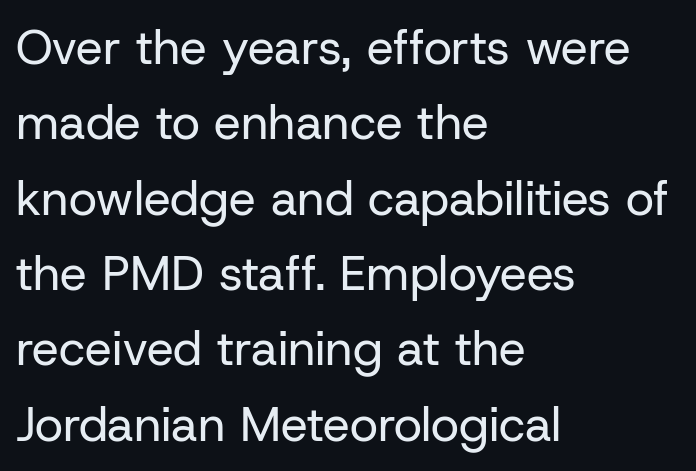
{"serif": "no", "italic": "no", "bold": "no", "weight": "regular", "width": "normal", "stroke_contrast": "low", "x_height": "medium", "monospaced": "no", "underline": "no", "align": "left", "line_spacing": "normal", "line_spacing_ratio": 1.57, "letter_spacing": "normal", "letter_spacing_em": 0.0, "glyph_px": 48}
